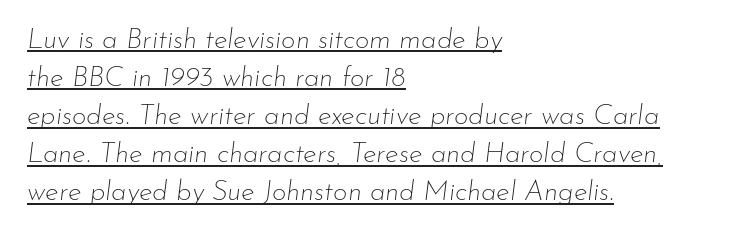
Q: Is the text bold? A: No.
Q: Is the text italic (slanted)? A: Yes, it leans right by about 7 degrees.
Q: Is the text underlined? A: Yes.
Q: How is the paragraph aligned? A: Left-aligned.
Q: Is the spacing between letters normal or unusually wide? A: Normal.
Q: Is the spacing between lines tight, normal or loose? A: Normal.
Q: Width (condensed, normal, or wide)? A: Normal.
Q: Stroke contrast? A: Low.
Q: x-height? A: Small.
Q: Monospaced? A: No.
